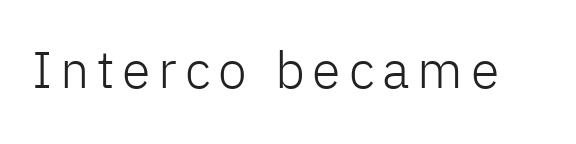
Q: Is the text bold? A: No.
Q: Is the text italic (slanted)? A: No, it is upright.
Q: Is the typeface a serif or a sans-serif typeface? A: Sans-serif.
Q: Is the text underlined? A: No.
Q: Width (condensed, normal, or wide)? A: Normal.
Q: Stroke contrast? A: Low.
Q: x-height? A: Medium.
Q: Monospaced? A: No.
